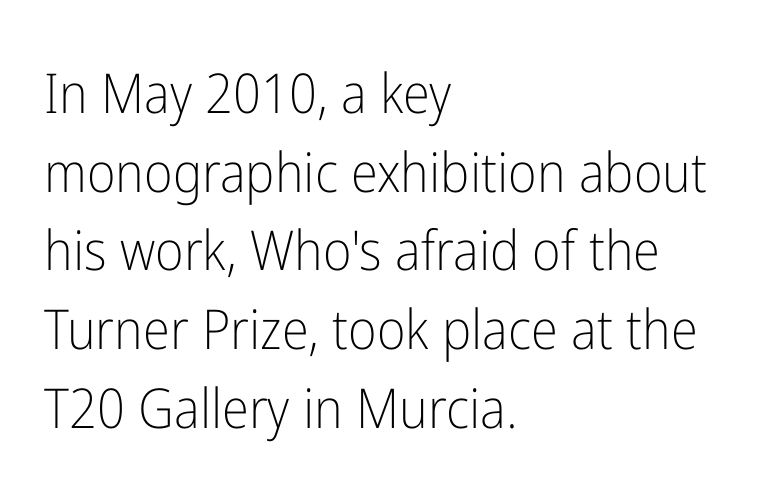
The image shows 55 px light, condensed sans-serif type, upright; set left-aligned, normal line spacing (1.43x), normal letter spacing, not underlined; low stroke contrast and a medium x-height.
